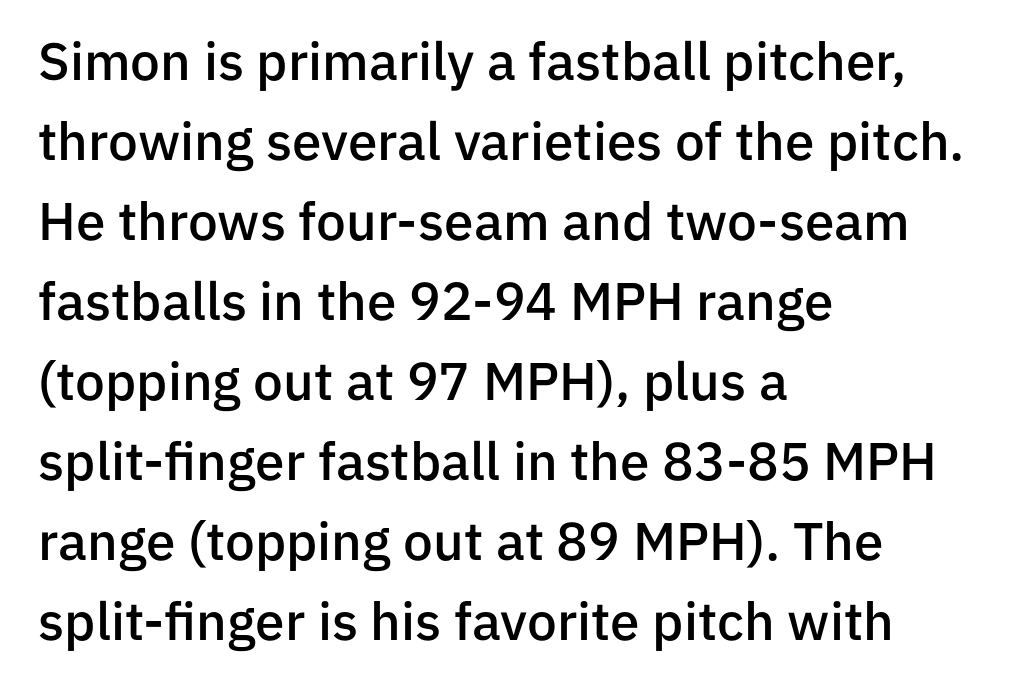
The image shows 53 px semibold sans-serif type, upright; set left-aligned, normal line spacing (1.51x), normal letter spacing, not underlined; low stroke contrast and a medium x-height.
